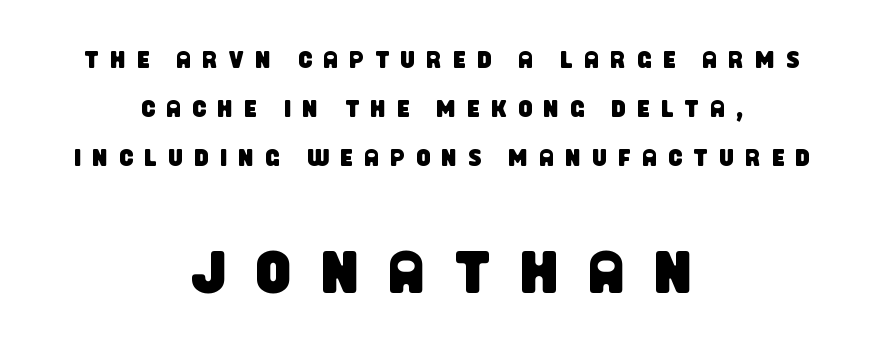
{"serif": "no", "width": "condensed", "stroke_contrast": "low", "x_height": "large", "monospaced": "no", "underline": "no", "align": "center", "line_spacing": "loose", "line_spacing_ratio": 2.05, "letter_spacing": "wide", "letter_spacing_em": 0.49, "larger_block": "second", "size_ratio": 2.54, "glyph_px": 61}
